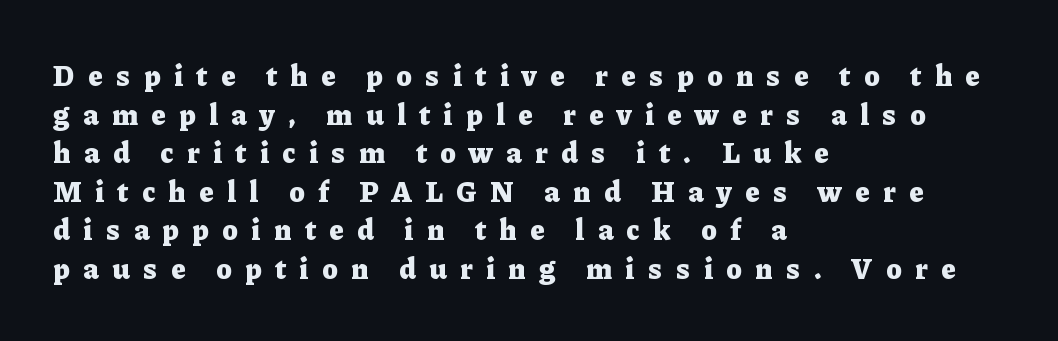
The image shows 29 px heavy serif type, upright; set left-aligned, normal line spacing (1.33x), unusually wide letter spacing (+0.47 em), not underlined; low stroke contrast and a medium x-height.
